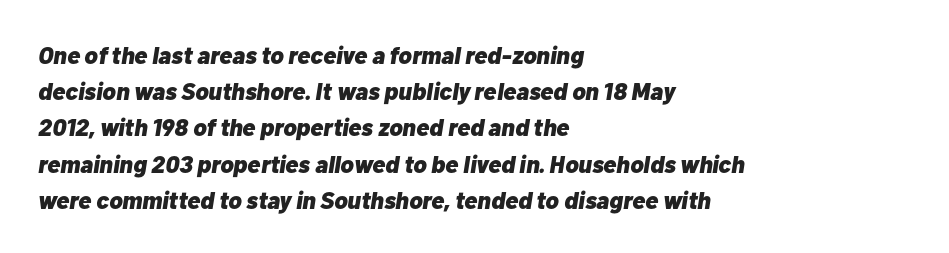
{"italic": "yes", "lean": "right", "slant_degrees": 10, "bold": "yes", "underline": "no", "align": "left", "line_spacing": "normal", "line_spacing_ratio": 1.51, "letter_spacing": "normal", "letter_spacing_em": 0.0, "glyph_px": 24}
